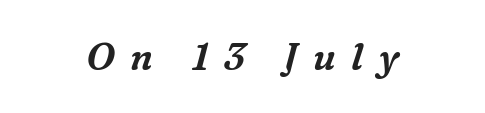
{"serif": "yes", "italic": "yes", "lean": "right", "slant_degrees": 16, "width": "normal", "stroke_contrast": "medium", "x_height": "medium", "monospaced": "no", "underline": "no", "align": "center", "letter_spacing": "wide", "letter_spacing_em": 0.42, "glyph_px": 37}
